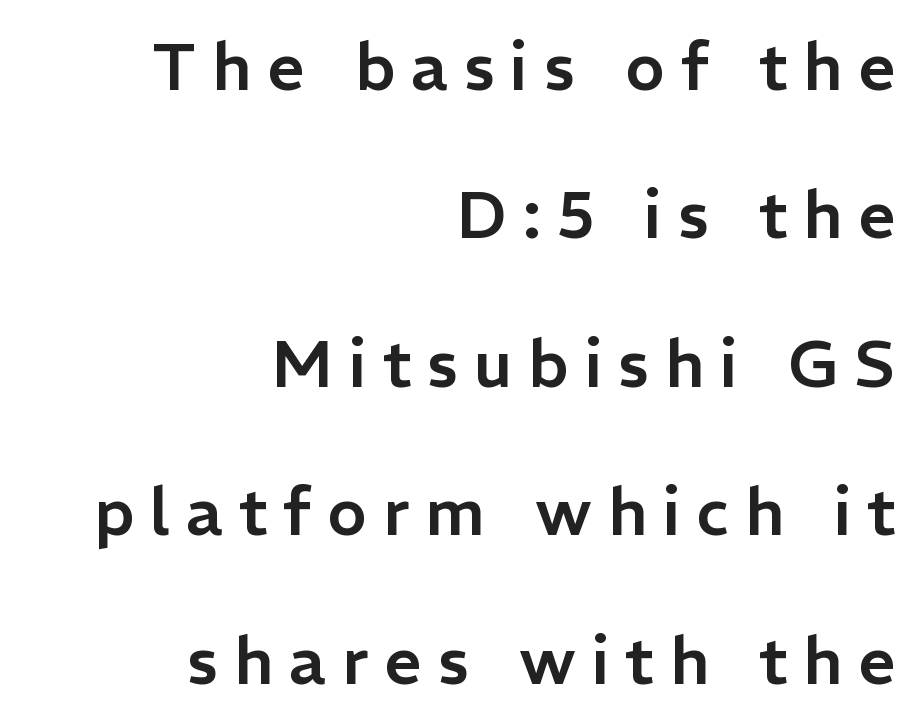
Q: Is the text italic (slanted)? A: No, it is upright.
Q: Is the typeface a serif or a sans-serif typeface? A: Sans-serif.
Q: Is the text underlined? A: No.
Q: How is the paragraph aligned? A: Right-aligned.
Q: Is the spacing between letters normal or unusually wide? A: Unusually wide.
Q: Is the spacing between lines tight, normal or loose? A: Loose.
Q: Width (condensed, normal, or wide)? A: Normal.
Q: Stroke contrast? A: Low.
Q: x-height? A: Medium.
Q: Monospaced? A: No.
